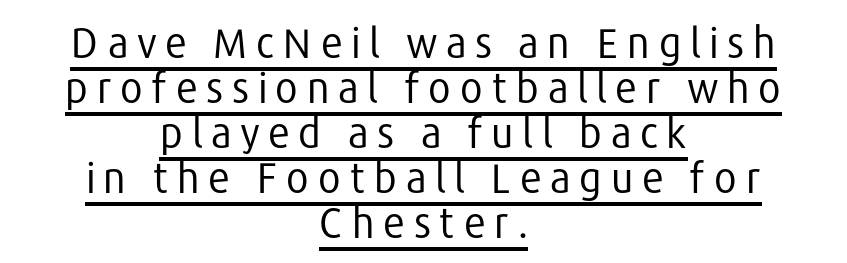
The image shows 41 px regular-weight sans-serif type, upright; set centered, tight line spacing (1.1x), underlined; low stroke contrast and a medium x-height.
